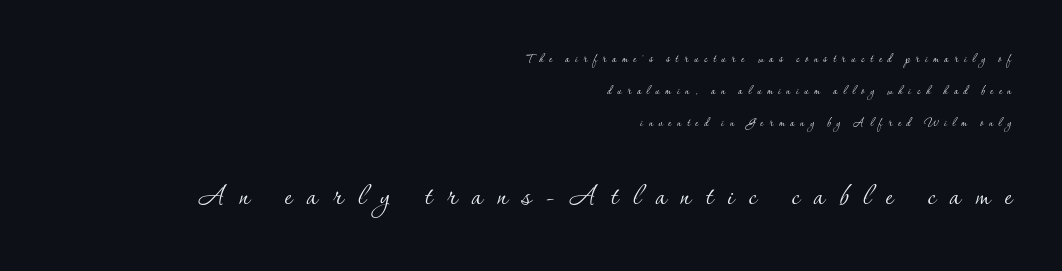
Q: Is the text bold? A: No.
Q: Is the text italic (slanted)? A: Yes.
Q: Is the typeface a serif or a sans-serif typeface? A: Serif.
Q: Is the text underlined? A: No.
Q: How is the paragraph aligned? A: Right-aligned.
Q: Is the spacing between letters normal or unusually wide? A: Unusually wide.
Q: Is the spacing between lines tight, normal or loose? A: Loose.
Q: Which block of text is set in a larger size, the first (top) or the second (bottom)? A: The second (bottom) one.
Q: Width (condensed, normal, or wide)? A: Normal.
Q: Stroke contrast? A: Low.
Q: x-height? A: Small.
Q: Monospaced? A: No.
